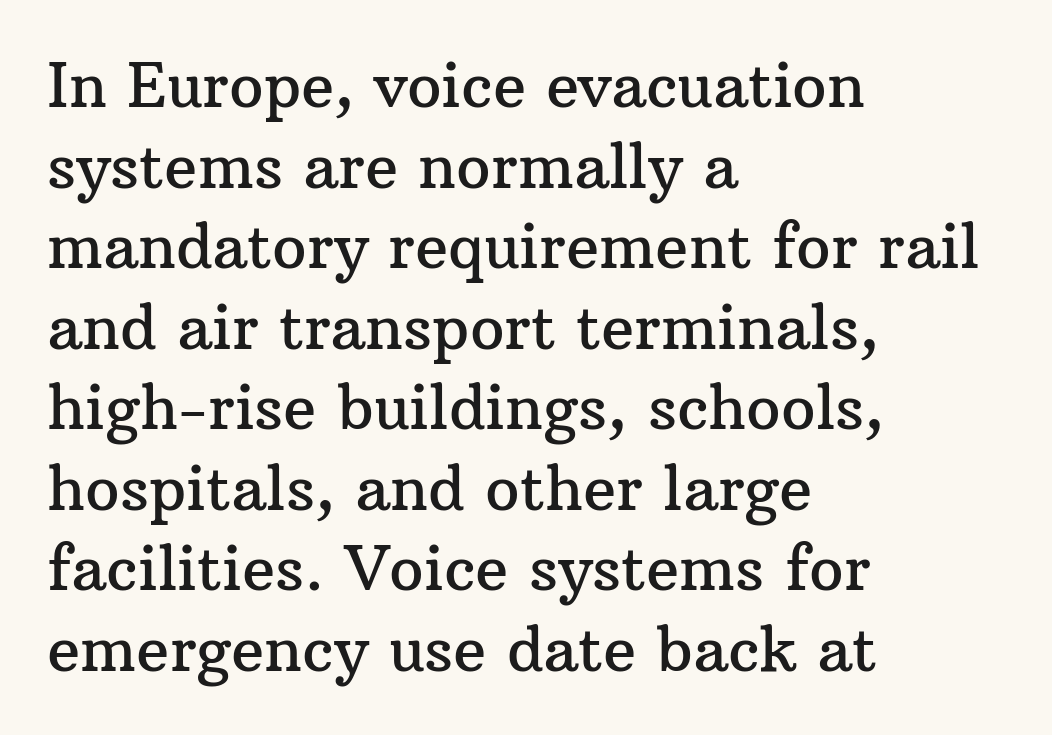
The letters advance in unequal steps, a hallmark of proportional type. Look at the tracking — it's just the regular setting, nothing added. Rows of type keep a routine distance in the vertical direction. Line beginnings align vertically; line endings do not. If you drew a line through each stem, it would be perfectly vertical.
